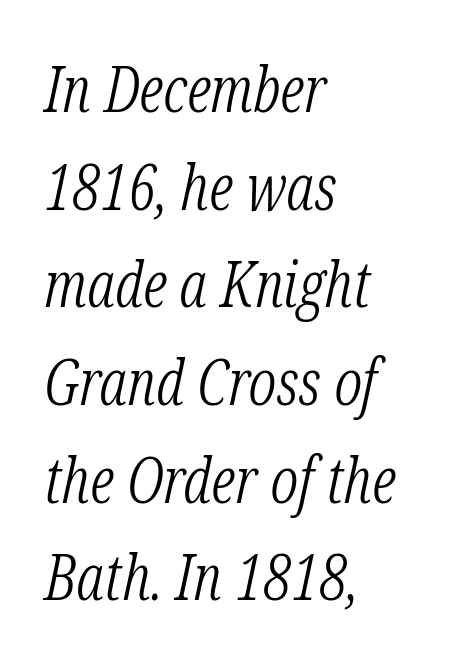
{"serif": "yes", "italic": "yes", "lean": "right", "slant_degrees": 12, "bold": "no", "weight": "light", "width": "condensed", "stroke_contrast": "low", "x_height": "medium", "monospaced": "no", "underline": "no", "align": "left", "line_spacing": "normal", "line_spacing_ratio": 1.55, "letter_spacing": "normal", "letter_spacing_em": 0.0, "glyph_px": 63}
